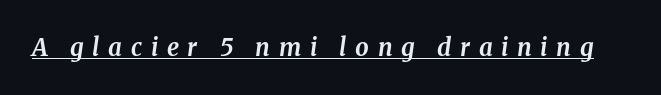
Looks like someone drew a line under every word here. Characters are canted at an angle relative to the baseline's perpendicular. The rendering uses a bold face; every stroke is thick and dark. The tracking reads as deliberately expanded to a designer's eye.
